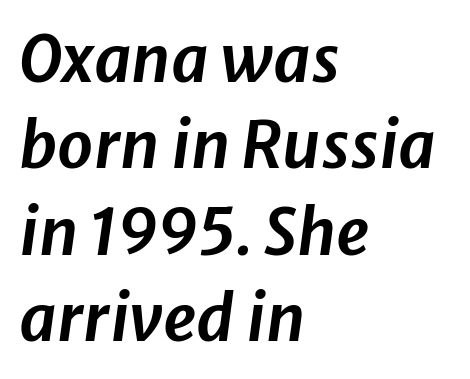
The lines are quadded left. Look at the tracking — it's just the regular setting, nothing added. Nobody drew a line under any word here. A normal amount of white space separates one row of letters from the next. Designer's note — italics engaged.
